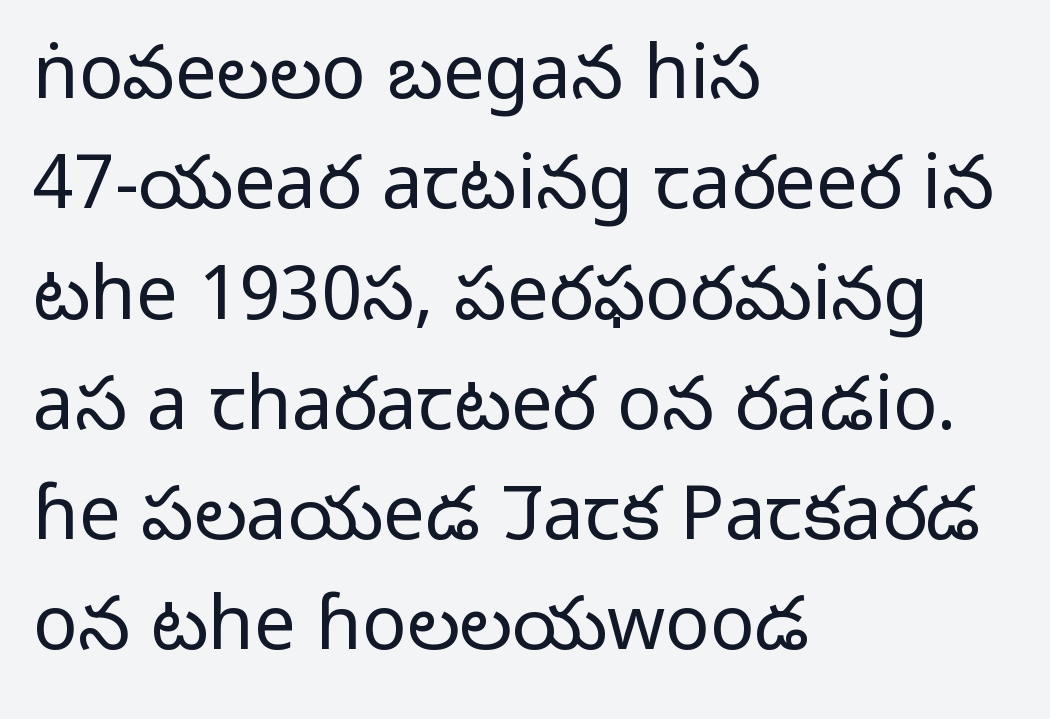
The image shows 74 px light sans-serif type, upright; set left-aligned, normal line spacing (1.49x), normal letter spacing, not underlined; low stroke contrast and a medium x-height.
